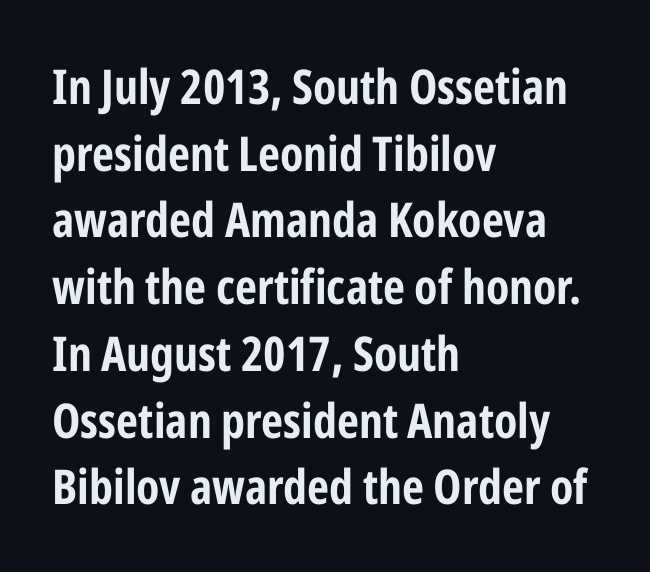
{"serif": "no", "italic": "no", "bold": "yes", "weight": "bold", "width": "condensed", "stroke_contrast": "low", "x_height": "medium", "monospaced": "no", "underline": "no", "align": "left", "line_spacing": "normal", "line_spacing_ratio": 1.39, "letter_spacing": "normal", "letter_spacing_em": 0.0, "glyph_px": 48}
